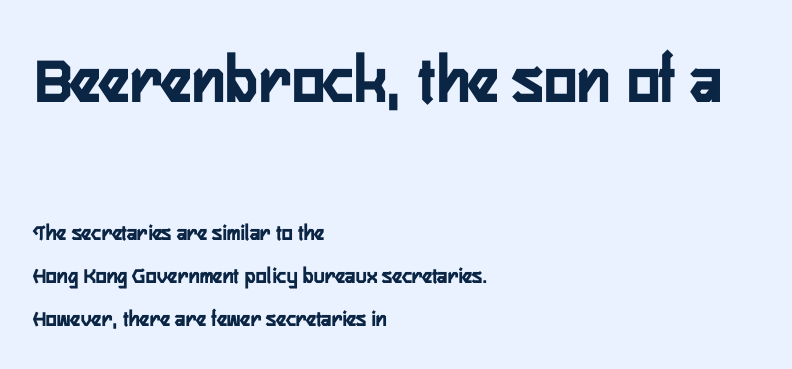
{"serif": "no", "italic": "no", "width": "condensed", "stroke_contrast": "low", "x_height": "medium", "monospaced": "no", "underline": "no", "align": "left", "line_spacing_ratio": 1.87, "letter_spacing": "normal", "letter_spacing_em": 0.0, "larger_block": "first", "size_ratio": 3.0, "glyph_px": 69}
